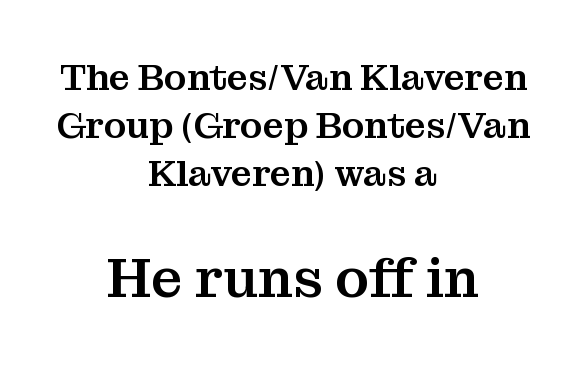
The image shows 56 px serif type, upright; set centered, normal line spacing (1.3x), normal letter spacing, not underlined; the second (bottom) block is 1.51x larger; medium stroke contrast and a medium x-height.
